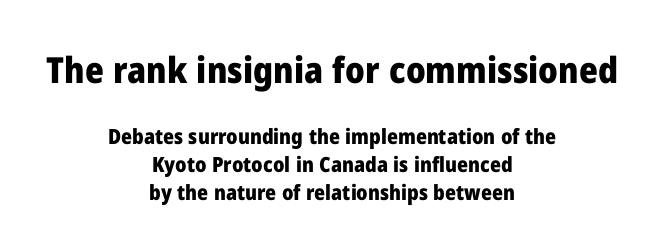
{"serif": "no", "italic": "no", "bold": "yes", "weight": "heavy", "width": "normal", "stroke_contrast": "low", "x_height": "medium", "monospaced": "no", "underline": "no", "align": "center", "line_spacing": "normal", "line_spacing_ratio": 1.33, "letter_spacing": "normal", "letter_spacing_em": 0.0, "larger_block": "first", "size_ratio": 1.71, "glyph_px": 36}
